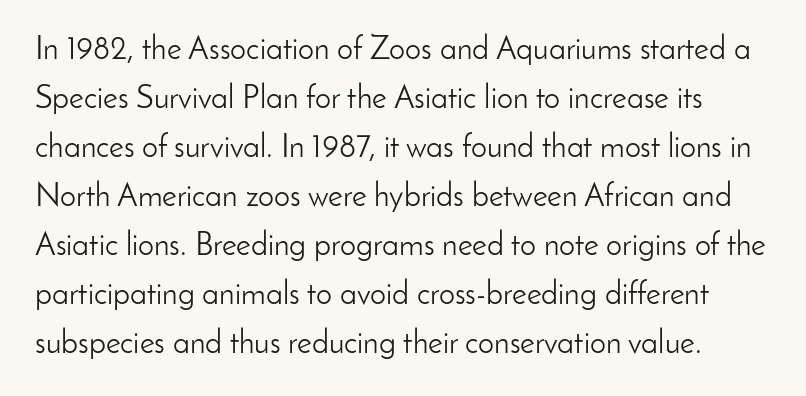
The image shows 32 px light sans-serif type, upright; set normal line spacing (1.53x), normal letter spacing, not underlined; low stroke contrast and a small x-height.
